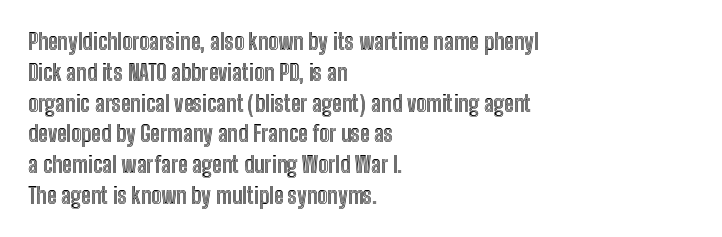
Q: Is the text italic (slanted)? A: No, it is upright.
Q: Is the text underlined? A: No.
Q: How is the paragraph aligned? A: Left-aligned.
Q: Is the spacing between letters normal or unusually wide? A: Normal.
Q: Is the spacing between lines tight, normal or loose? A: Normal.
